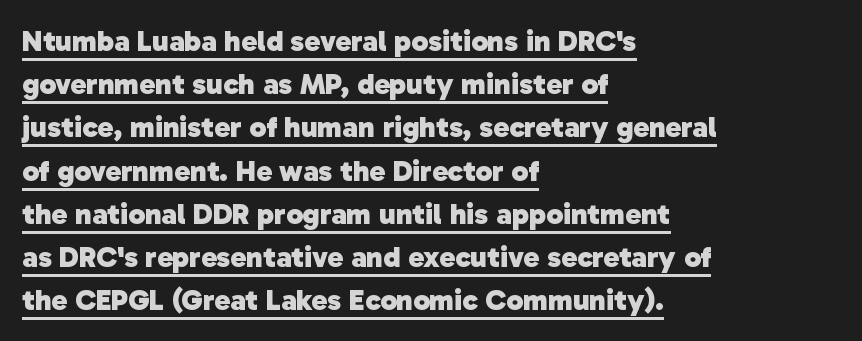
{"serif": "no", "bold": "yes", "weight": "heavy", "width": "normal", "stroke_contrast": "low", "x_height": "medium", "monospaced": "no", "underline": "yes", "align": "left", "line_spacing": "normal", "line_spacing_ratio": 1.44, "letter_spacing": "normal", "letter_spacing_em": 0.0, "glyph_px": 30}
